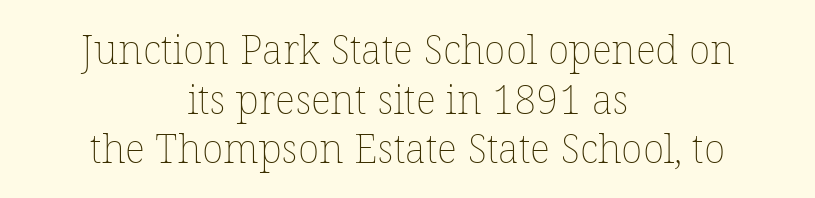
{"italic": "no", "bold": "no", "weight": "thin", "width": "normal", "stroke_contrast": "low", "x_height": "medium", "monospaced": "no", "underline": "no", "align": "center", "line_spacing_ratio": 1.24, "letter_spacing": "normal", "letter_spacing_em": 0.0, "glyph_px": 40}
